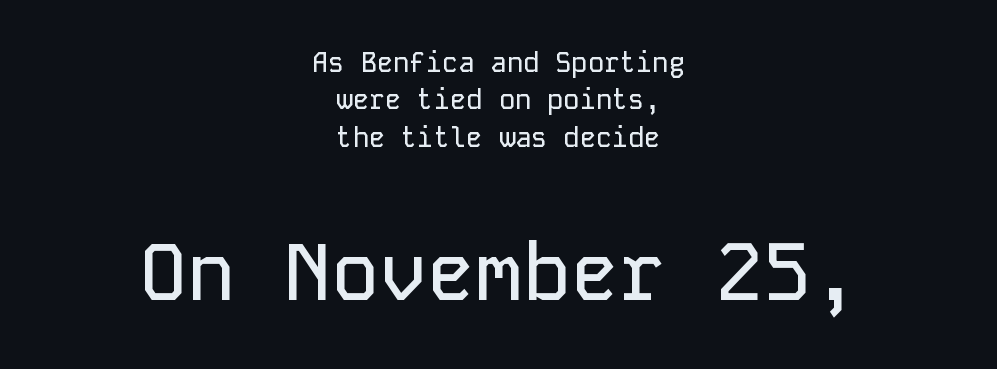
Q: Is the text italic (slanted)? A: No, it is upright.
Q: Is the typeface a serif or a sans-serif typeface? A: Sans-serif.
Q: Is the text underlined? A: No.
Q: How is the paragraph aligned? A: Centered.
Q: Is the spacing between letters normal or unusually wide? A: Normal.
Q: Is the spacing between lines tight, normal or loose? A: Normal.
Q: Which block of text is set in a larger size, the first (top) or the second (bottom)? A: The second (bottom) one.
Q: Width (condensed, normal, or wide)? A: Normal.
Q: Stroke contrast? A: Low.
Q: x-height? A: Medium.
Q: Monospaced? A: Yes.
